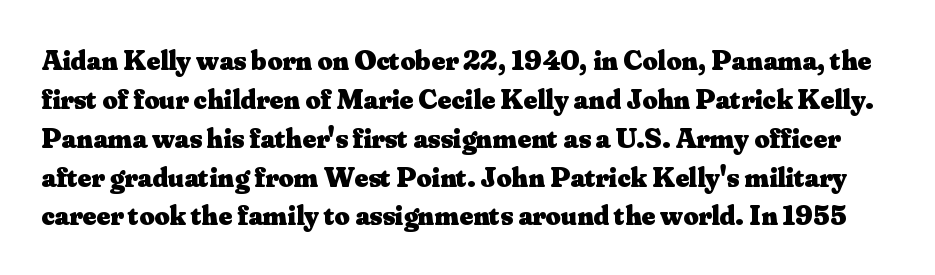
Q: Is the text bold? A: Yes.
Q: Is the text italic (slanted)? A: No, it is upright.
Q: Is the typeface a serif or a sans-serif typeface? A: Serif.
Q: Is the text underlined? A: No.
Q: Is the spacing between letters normal or unusually wide? A: Normal.
Q: Is the spacing between lines tight, normal or loose? A: Normal.
Q: Width (condensed, normal, or wide)? A: Normal.
Q: Stroke contrast? A: Medium.
Q: x-height? A: Small.
Q: Monospaced? A: No.
